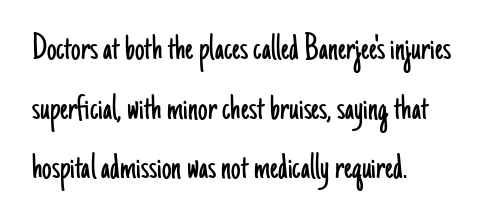
Tracking here is standard; glyphs follow each other at the usual distance. Heaviness? Minimal to ordinary, like unemphasized prose. Do the characters align in a grid? No, the font is proportional. The words here are not underlined.
